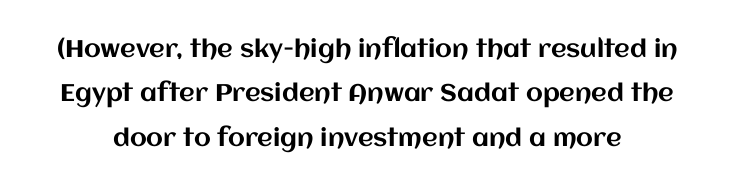
Q: Is the text italic (slanted)? A: No, it is upright.
Q: Is the text underlined? A: No.
Q: Is the spacing between letters normal or unusually wide? A: Normal.
